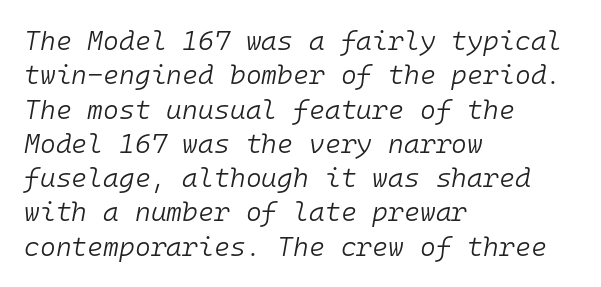
The strip under each line holds only bare page. The lines are quadded left. Italic? Definitely — the glyphs are oblique. The rendering keeps characters at their native spacing.
